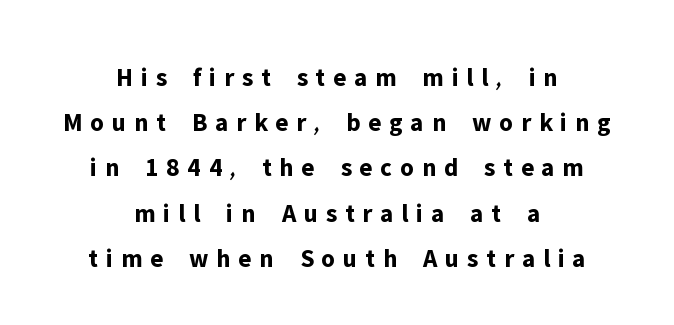
The characters look thick and weighty, a clear bold. Lines of text with bare space underneath. This sample is center-justified, so both line endings float freely. Posture: upright roman. Does extra space separate the letters? Yes, quite a lot of it.
